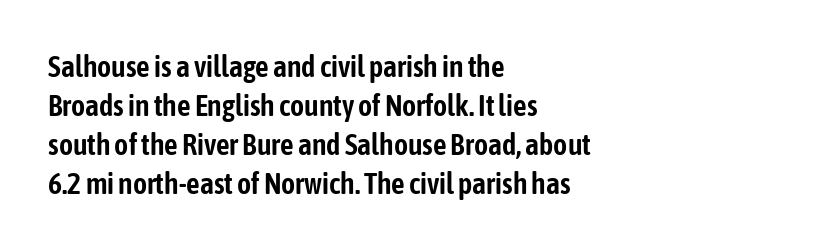
I'd call this a sans setting — the letters go barefoot. These lines were composed using upright roman letters. Honestly, the row spacing looks completely unremarkable. Note the varied advance widths — an 'i' is clearly narrower than an 'm'. Letter spacing: default. A clean baseline with only descenders dipping below it.
